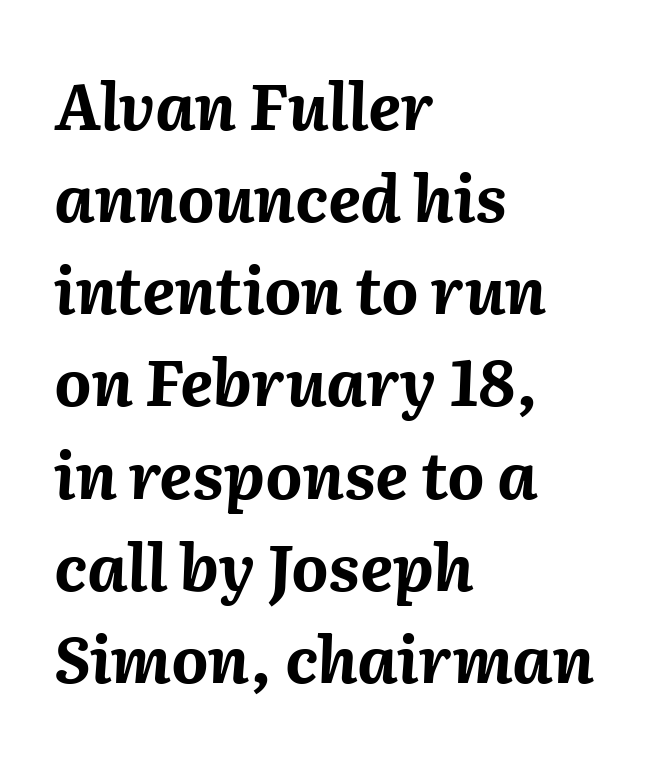
{"italic": "yes", "lean": "right", "slant_degrees": 2, "bold": "yes", "weight": "bold", "width": "normal", "stroke_contrast": "medium", "x_height": "medium", "monospaced": "no", "underline": "no", "align": "left", "line_spacing": "normal", "line_spacing_ratio": 1.44, "letter_spacing": "normal", "letter_spacing_em": 0.0, "glyph_px": 64}
